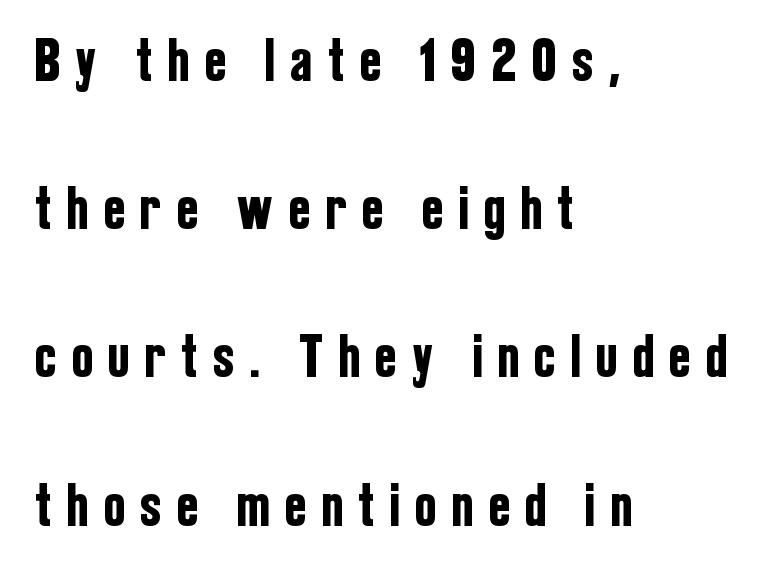
Vertical spacing — loose. Notice how the passage keeps a crisp vertical edge on the left only. A sans-serif font was chosen for this passage. Type without underlining.
